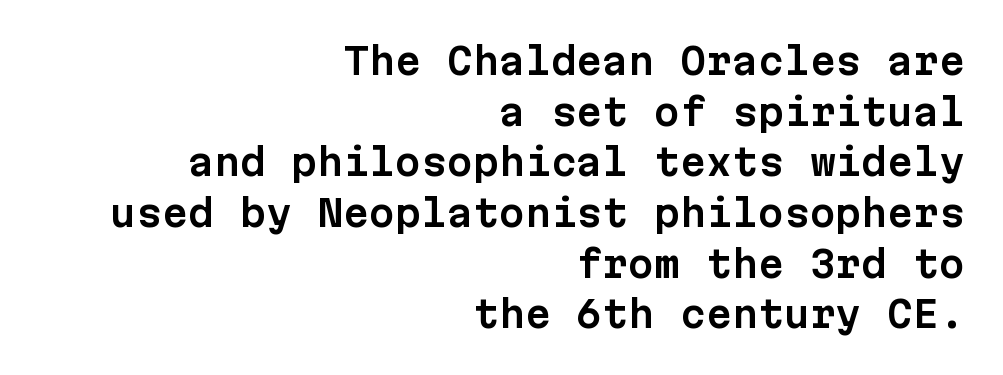
Q: Is the text italic (slanted)? A: No, it is upright.
Q: Is the typeface a serif or a sans-serif typeface? A: Sans-serif.
Q: Is the text underlined? A: No.
Q: How is the paragraph aligned? A: Right-aligned.
Q: Is the spacing between letters normal or unusually wide? A: Normal.
Q: Is the spacing between lines tight, normal or loose? A: Normal.
Q: Width (condensed, normal, or wide)? A: Normal.
Q: Stroke contrast? A: Low.
Q: x-height? A: Medium.
Q: Monospaced? A: Yes.
